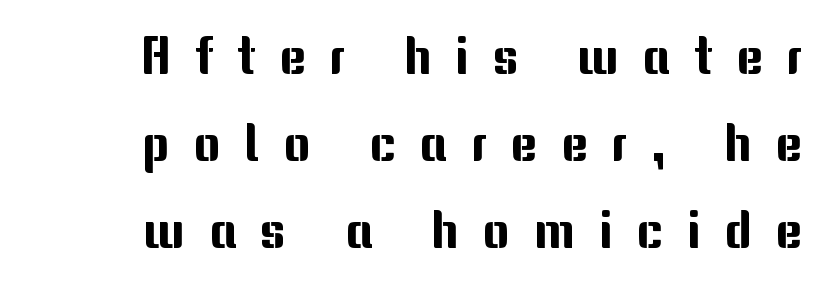
The image shows 51 px sans-serif type, upright; set right-aligned, line spacing 1.71x, unusually wide letter spacing (+0.47 em), not underlined; medium stroke contrast and a medium x-height.
